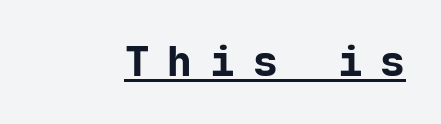
These lines are rendered in a fixed-pitch font. Check the space under the baseline: a stroke is drawn there. The tracking jumps out immediately: characters are airy and widely separated. Tall strokes in this sample are plumb rather than angled. Caption: bold face, heavy strokes.
